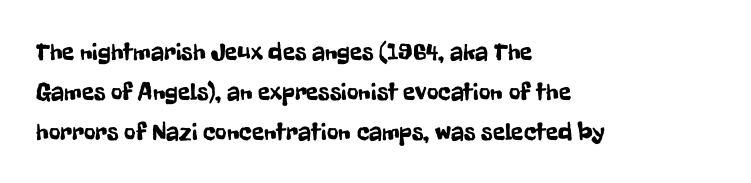
The image shows 25 px text type, upright; set left-aligned, normal line spacing (1.6x), normal letter spacing, not underlined.
